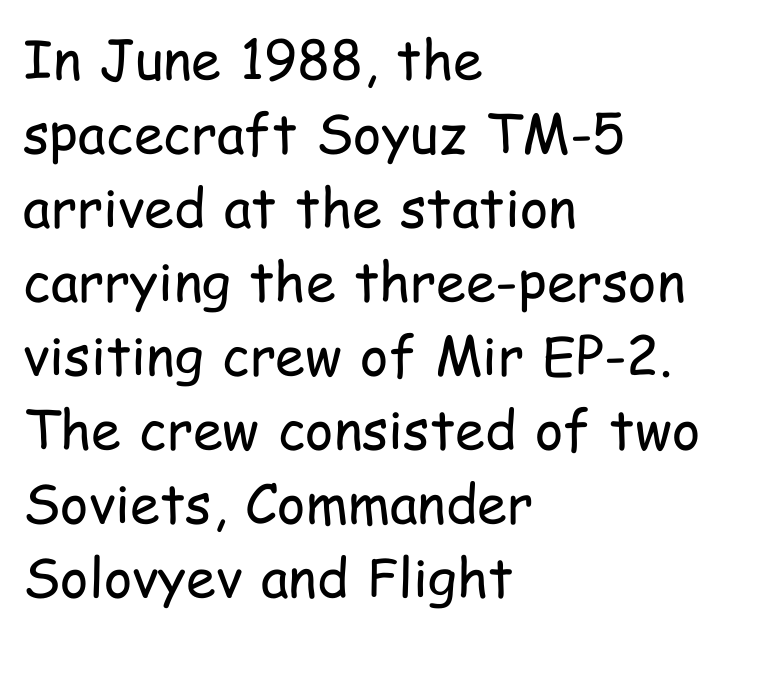
The image shows 54 px regular-weight, condensed sans-serif type, upright; set left-aligned, normal line spacing (1.37x), normal letter spacing, not underlined; low stroke contrast and a medium x-height.
